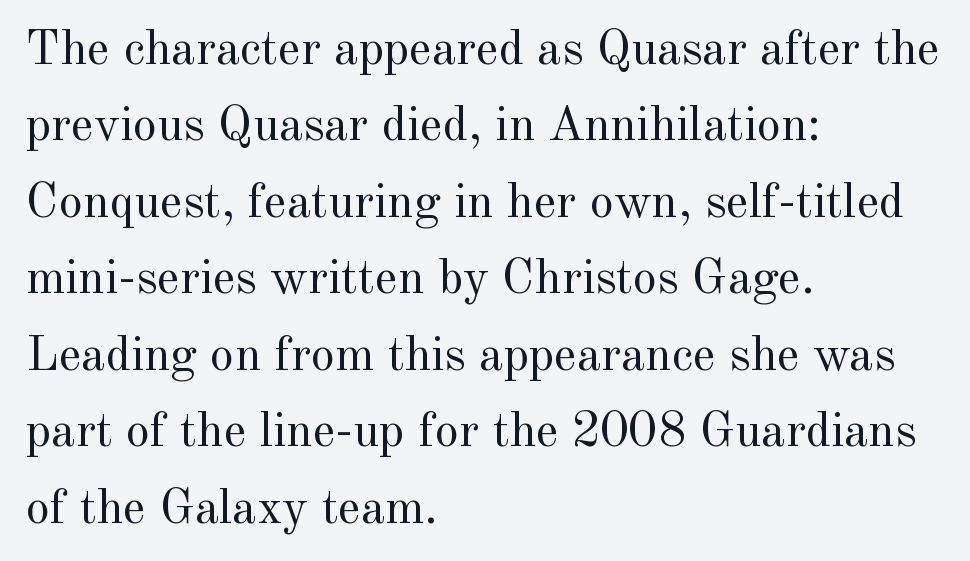
Q: Is the text bold? A: No.
Q: Is the text italic (slanted)? A: No, it is upright.
Q: Is the typeface a serif or a sans-serif typeface? A: Serif.
Q: Is the text underlined? A: No.
Q: How is the paragraph aligned? A: Left-aligned.
Q: Is the spacing between letters normal or unusually wide? A: Normal.
Q: Is the spacing between lines tight, normal or loose? A: Normal.
Q: Width (condensed, normal, or wide)? A: Normal.
Q: x-height? A: Small.
Q: Monospaced? A: No.
